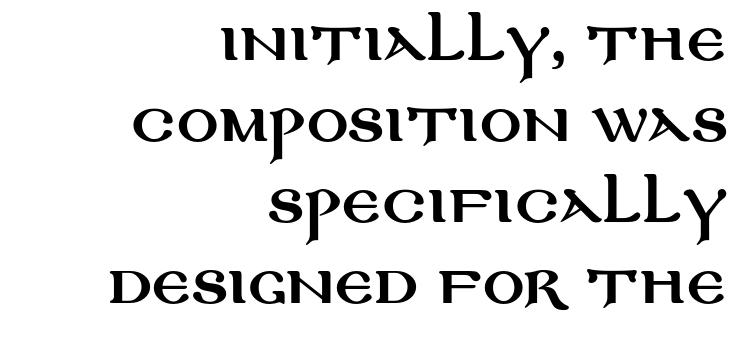
The image shows 52 px wide sans-serif type, upright; set right-aligned, normal line spacing (1.56x), normal letter spacing, not underlined; medium stroke contrast and a large x-height.
